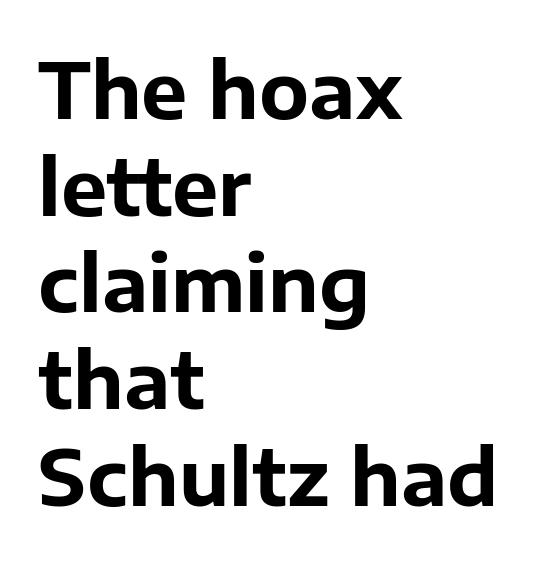
Observe the ordinary spacing: letters are neighbours, not strangers. The lettering holds an erect, upright posture throughout. Character widths vary here, with narrow letters taking less room than wide ones. Lines of text with bare space underneath. Strong, thick strokes mark this as bold type.
